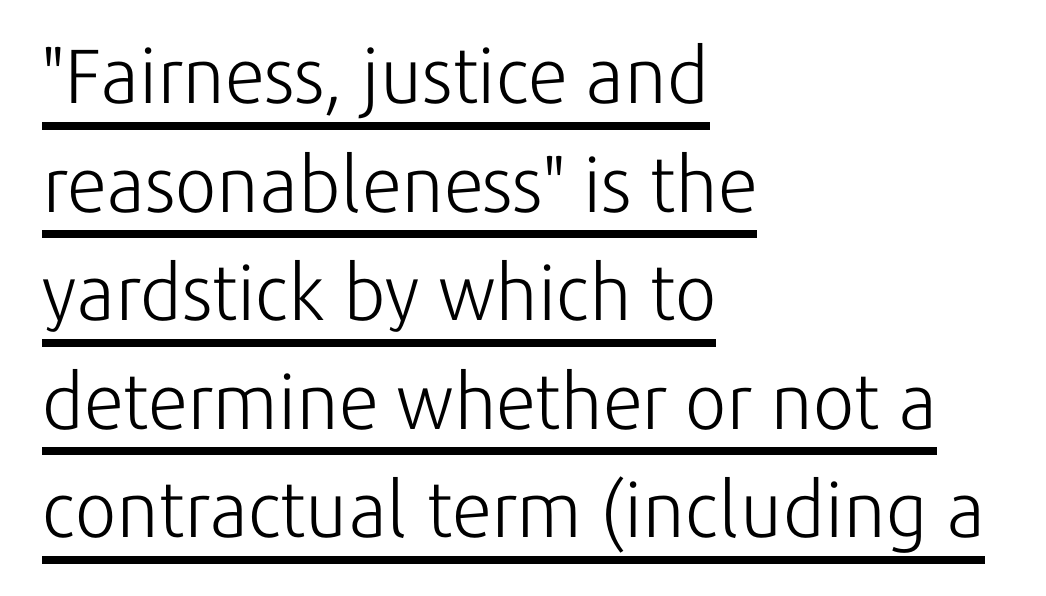
{"serif": "no", "italic": "no", "bold": "no", "weight": "light", "width": "normal", "stroke_contrast": "low", "x_height": "medium", "monospaced": "no", "underline": "yes", "align": "left", "line_spacing": "normal", "line_spacing_ratio": 1.41, "letter_spacing": "normal", "letter_spacing_em": 0.0, "glyph_px": 77}
